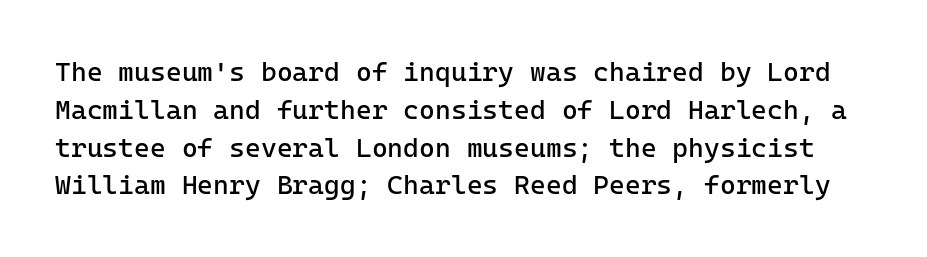
The image shows 27 px text type, upright; set normal line spacing (1.4x), normal letter spacing, not underlined.
